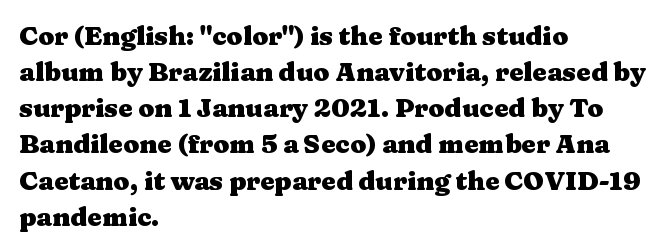
{"italic": "no", "bold": "yes", "underline": "no", "align": "left", "line_spacing": "normal", "line_spacing_ratio": 1.39, "letter_spacing": "normal", "letter_spacing_em": 0.0, "glyph_px": 26}
